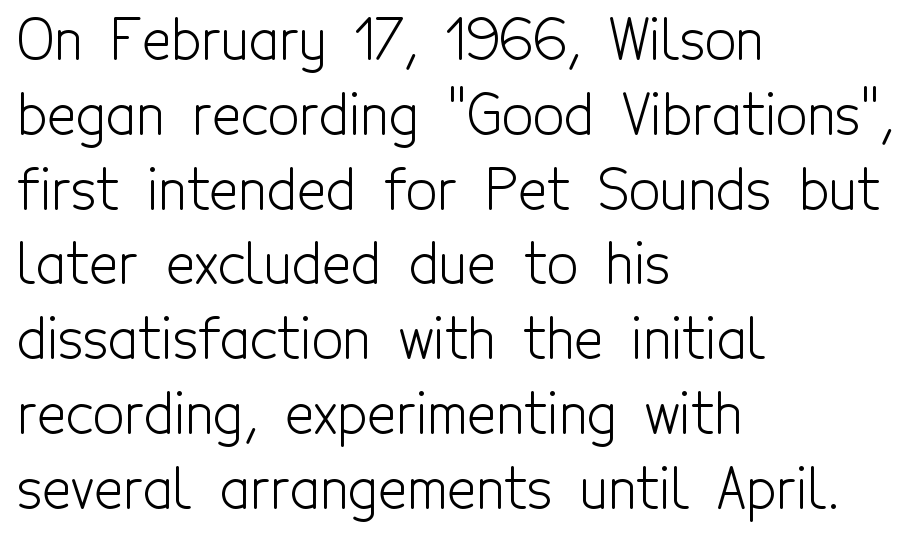
{"serif": "no", "italic": "no", "bold": "no", "weight": "light", "width": "condensed", "x_height": "medium", "monospaced": "no", "underline": "no", "align": "left", "line_spacing": "normal", "line_spacing_ratio": 1.36, "letter_spacing": "normal", "letter_spacing_em": 0.0, "glyph_px": 55}
